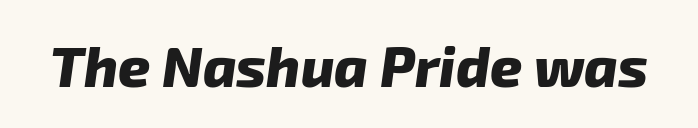
{"serif": "no", "bold": "yes", "weight": "heavy", "width": "normal", "stroke_contrast": "low", "x_height": "medium", "monospaced": "no", "underline": "no", "letter_spacing": "normal", "letter_spacing_em": 0.0, "glyph_px": 56}
